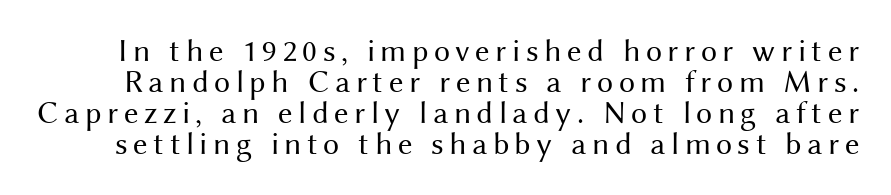
{"serif": "no", "italic": "no", "bold": "no", "weight": "regular", "width": "normal", "stroke_contrast": "medium", "x_height": "medium", "monospaced": "no", "underline": "no", "line_spacing": "tight", "line_spacing_ratio": 0.97, "glyph_px": 32}
